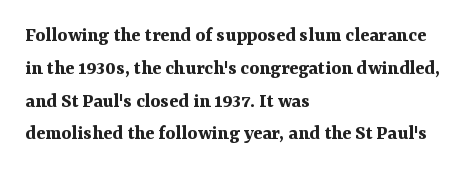
{"italic": "no", "bold": "yes", "underline": "no", "align": "left", "line_spacing": "normal", "line_spacing_ratio": 1.56, "letter_spacing": "normal", "letter_spacing_em": 0.0, "glyph_px": 21}
